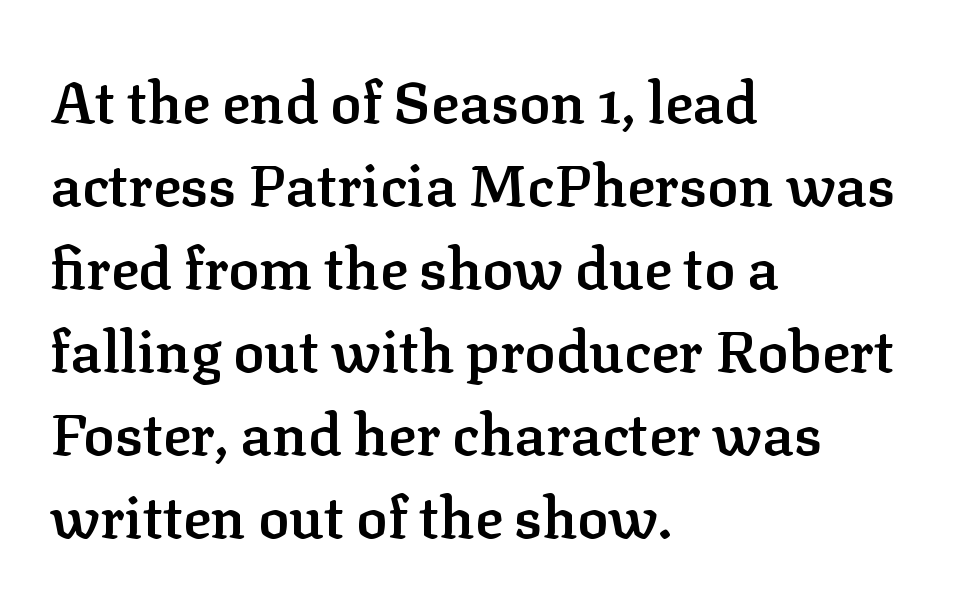
{"serif": "yes", "italic": "no", "bold": "semi", "weight": "semibold", "width": "normal", "stroke_contrast": "low", "x_height": "medium", "monospaced": "no", "underline": "no", "align": "left", "line_spacing": "normal", "line_spacing_ratio": 1.43, "letter_spacing": "normal", "letter_spacing_em": 0.0, "glyph_px": 58}
